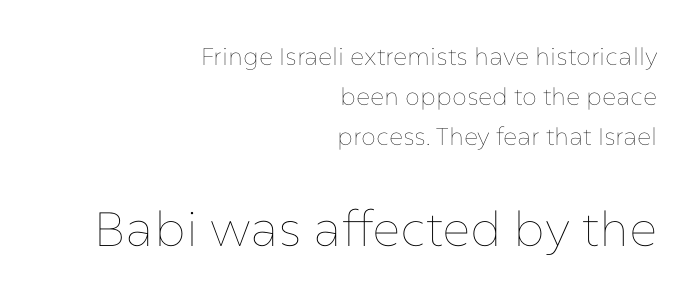
This sample keeps an unexceptional amount of space between lines. Note: smaller setting up top, larger setting below. Every stem runs plumb, perpendicular to the baseline. Do the characters align in a grid? No, the font is proportional. Horizontal alignment here is rightward, an uncommon choice for prose. Students, note that the glyphs here touch the page at normal intervals.
